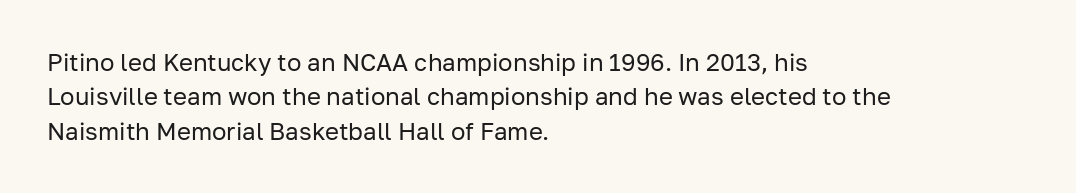
Q: Is the text bold? A: No.
Q: Is the text italic (slanted)? A: No, it is upright.
Q: Is the text underlined? A: No.
Q: How is the paragraph aligned? A: Left-aligned.
Q: Is the spacing between letters normal or unusually wide? A: Normal.
Q: Is the spacing between lines tight, normal or loose? A: Normal.
